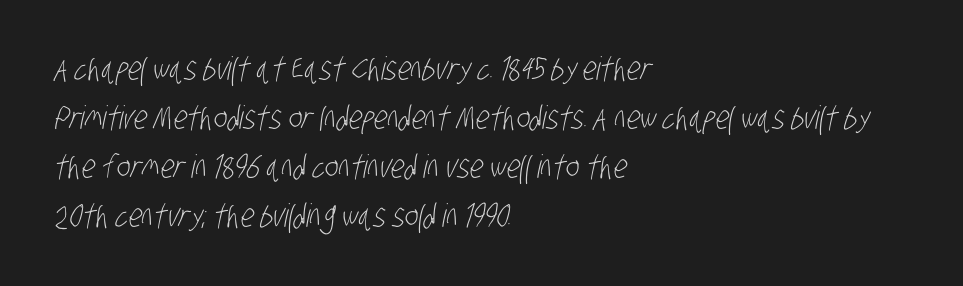
The letters advance in unequal steps, a hallmark of proportional type. Observe the ordinary spacing: letters are neighbours, not strangers. A student would call this left alignment; a typographer would say flush left, rag right. The weight tops out at a normal text grade. Beneath every word, the page is bare.
